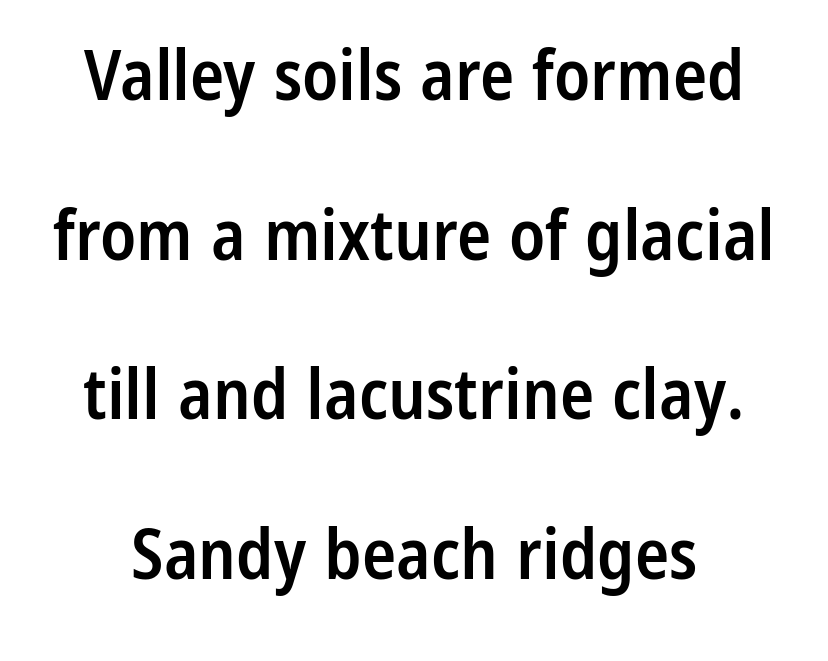
The image shows 71 px semibold, condensed sans-serif type, upright; set loose line spacing (2.25x), normal letter spacing, not underlined; low stroke contrast and a medium x-height.
